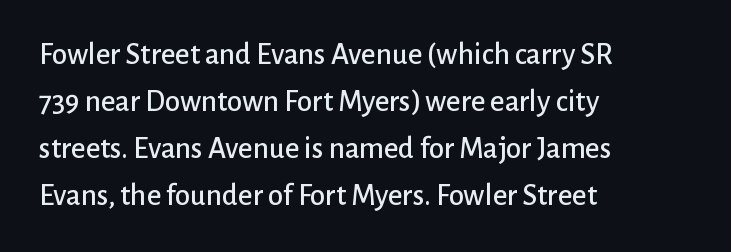
The image shows 31 px sans-serif type, upright; set left-aligned, normal line spacing (1.52x), normal letter spacing, not underlined; low stroke contrast and a medium x-height.
